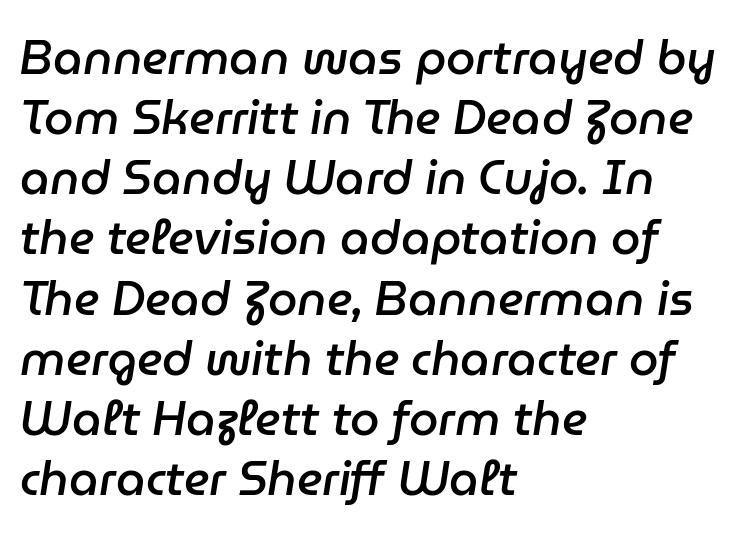
The image shows 47 px semibold type, italic (leaning right); set left-aligned, normal line spacing (1.28x), normal letter spacing, not underlined; low stroke contrast and a medium x-height.
